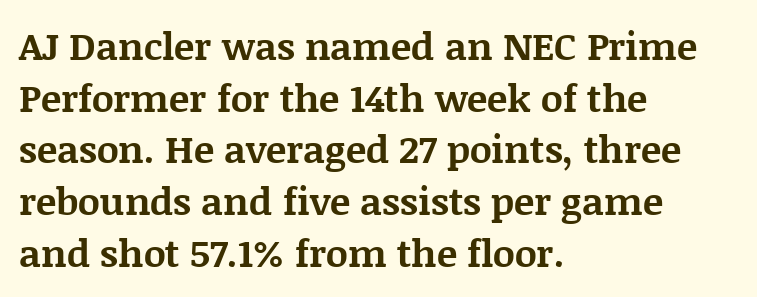
If you drew a ruler down the left edge, every line would touch it. Plenty of ink on the page — the face is bold. Each word holds together tightly as a unit, with standard inter-letter gaps. The lettering stays uniformly vertical, giving the passage a roman look. Baseline-to-baseline distance is the conventional proportion of letter height. Varying glyph widths throughout — classic text-font behaviour.
